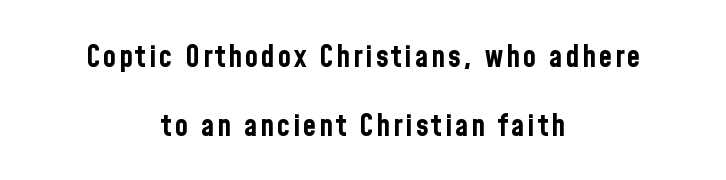
The image shows 30 px bold, condensed sans-serif type, upright; set centered, loose line spacing (2.29x), not underlined; low stroke contrast and a medium x-height.
